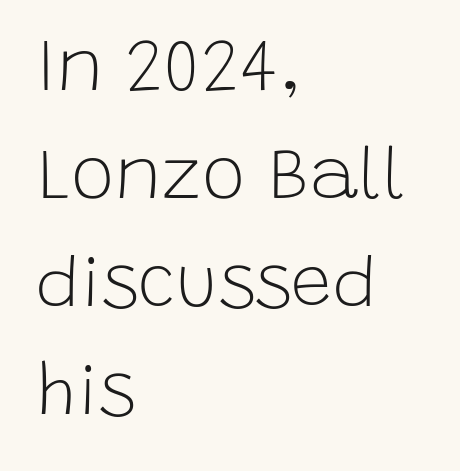
Q: Is the text bold? A: No.
Q: Is the text italic (slanted)? A: No, it is upright.
Q: Is the typeface a serif or a sans-serif typeface? A: Sans-serif.
Q: Is the text underlined? A: No.
Q: How is the paragraph aligned? A: Left-aligned.
Q: Is the spacing between letters normal or unusually wide? A: Normal.
Q: Is the spacing between lines tight, normal or loose? A: Normal.
Q: Width (condensed, normal, or wide)? A: Normal.
Q: Stroke contrast? A: Low.
Q: x-height? A: Large.
Q: Monospaced? A: No.
